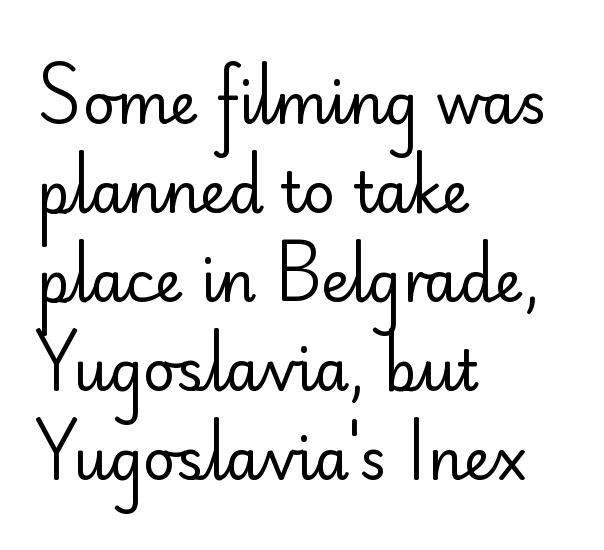
This is not heavy type; no bold has been used. This rendering leaves character spacing at its baseline value. If you drew a ruler down the left edge, every line would touch it. No feet cap the strokes, marking this as sans-serif type.
